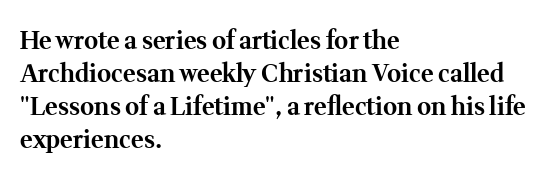
The image shows 24 px bold type, upright; set left-aligned, normal line spacing (1.37x), normal letter spacing, not underlined.
